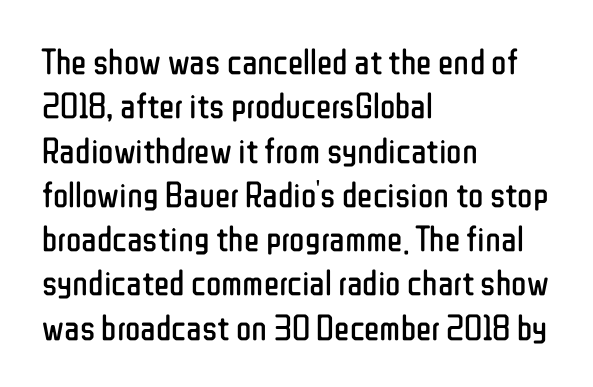
The image shows 36 px regular-weight, condensed sans-serif type, upright; set left-aligned, line spacing 1.23x, normal letter spacing, not underlined; low stroke contrast and a medium x-height.
